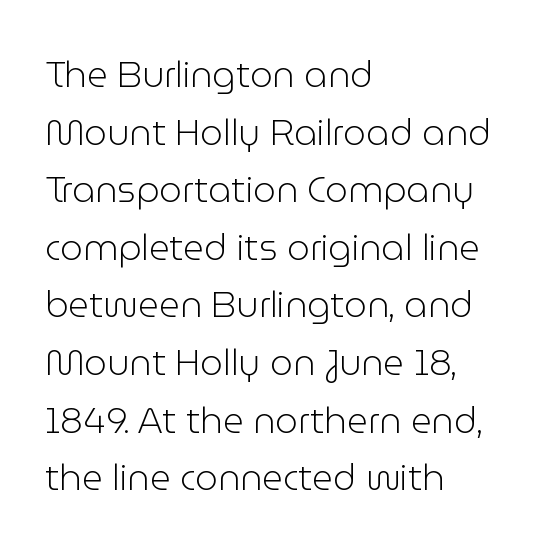
Q: Is the text bold? A: No.
Q: Is the text italic (slanted)? A: No, it is upright.
Q: Is the typeface a serif or a sans-serif typeface? A: Sans-serif.
Q: Is the text underlined? A: No.
Q: How is the paragraph aligned? A: Left-aligned.
Q: Is the spacing between letters normal or unusually wide? A: Normal.
Q: Is the spacing between lines tight, normal or loose? A: Normal.
Q: Width (condensed, normal, or wide)? A: Normal.
Q: Stroke contrast? A: Low.
Q: x-height? A: Medium.
Q: Monospaced? A: No.
